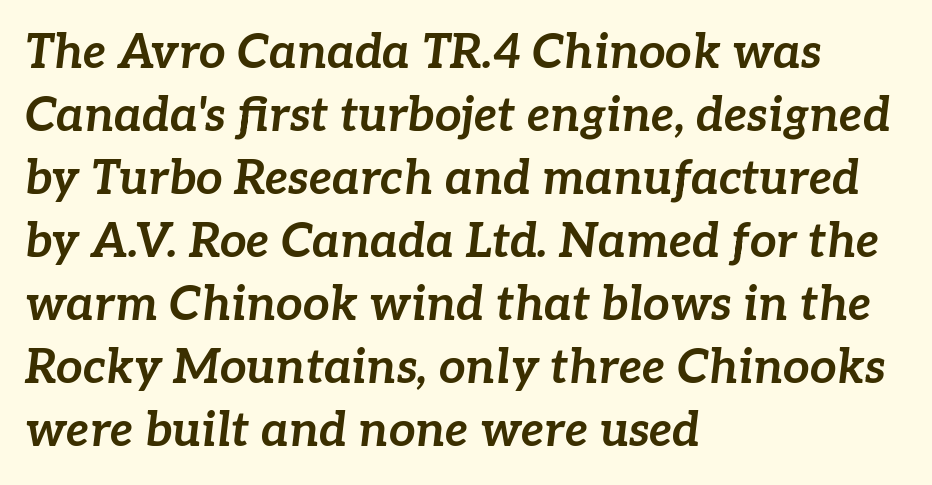
Q: Is the text bold? A: Yes.
Q: Is the text italic (slanted)? A: Yes, it leans right by about 7 degrees.
Q: Is the text underlined? A: No.
Q: How is the paragraph aligned? A: Left-aligned.
Q: Is the spacing between letters normal or unusually wide? A: Normal.
Q: Is the spacing between lines tight, normal or loose? A: Normal.
Q: Width (condensed, normal, or wide)? A: Normal.
Q: Stroke contrast? A: Low.
Q: x-height? A: Medium.
Q: Monospaced? A: No.
